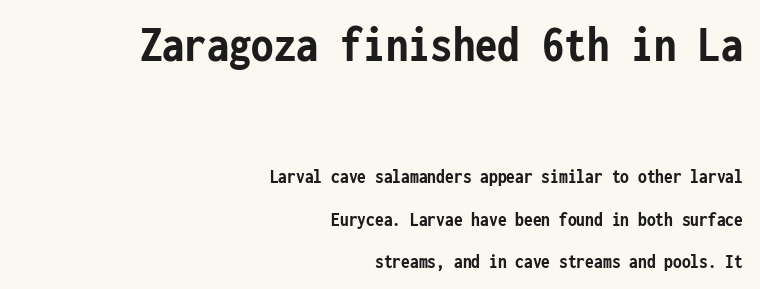
Q: Is the text bold? A: Yes.
Q: Is the text italic (slanted)? A: No, it is upright.
Q: Is the typeface a serif or a sans-serif typeface? A: Sans-serif.
Q: Is the text underlined? A: No.
Q: How is the paragraph aligned? A: Right-aligned.
Q: Is the spacing between letters normal or unusually wide? A: Normal.
Q: Is the spacing between lines tight, normal or loose? A: Loose.
Q: Which block of text is set in a larger size, the first (top) or the second (bottom)? A: The first (top) one.
Q: Width (condensed, normal, or wide)? A: Condensed.
Q: Stroke contrast? A: Low.
Q: x-height? A: Medium.
Q: Monospaced? A: Yes.
